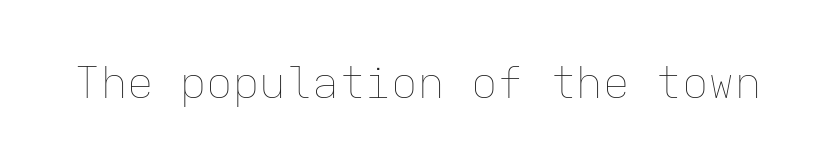
Q: Is the text bold? A: No.
Q: Is the text italic (slanted)? A: No, it is upright.
Q: Is the text underlined? A: No.
Q: Is the spacing between letters normal or unusually wide? A: Normal.
Q: Width (condensed, normal, or wide)? A: Normal.
Q: Stroke contrast? A: Low.
Q: x-height? A: Medium.
Q: Monospaced? A: Yes.
